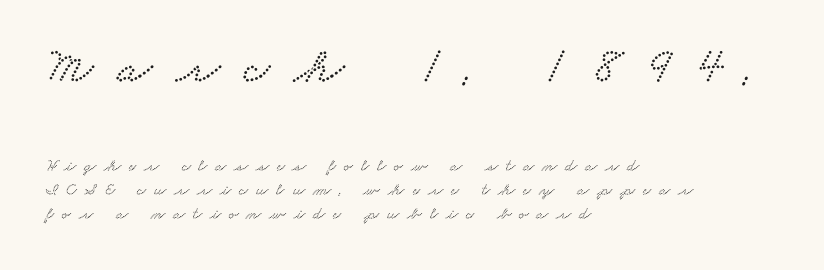
The image shows 51 px wide serif type; set left-aligned, normal line spacing (1.4x), unusually wide letter spacing (+0.47 em), not underlined; the first (top) block is 3.0x larger; low stroke contrast and a small x-height.
